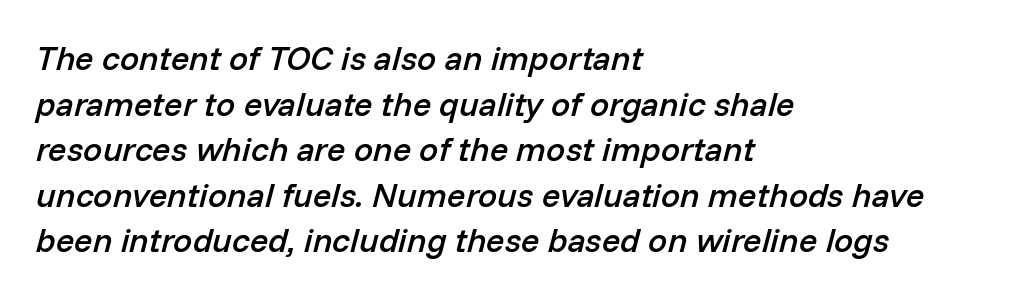
Q: Is the text bold? A: Semi-bold.
Q: Is the text italic (slanted)? A: Yes, it leans right by about 14 degrees.
Q: Is the text underlined? A: No.
Q: How is the paragraph aligned? A: Left-aligned.
Q: Is the spacing between letters normal or unusually wide? A: Normal.
Q: Is the spacing between lines tight, normal or loose? A: Normal.
Q: Width (condensed, normal, or wide)? A: Normal.
Q: Stroke contrast? A: Low.
Q: x-height? A: Medium.
Q: Monospaced? A: No.
